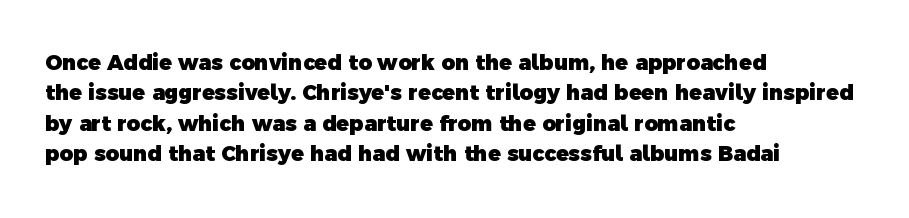
The image shows 21 px bold type; set left-aligned, normal line spacing (1.45x), normal letter spacing, not underlined.
